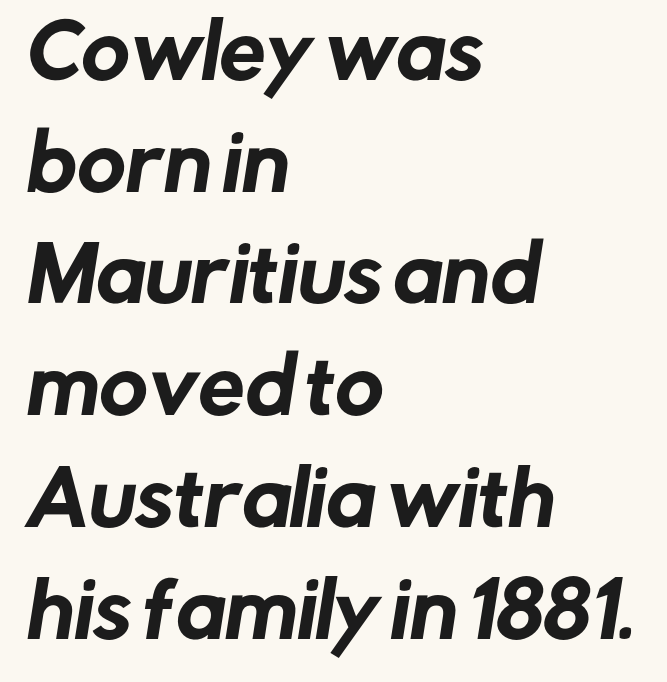
The image shows 74 px sans-serif type; set left-aligned, normal line spacing (1.51x), normal letter spacing, not underlined; low stroke contrast and a medium x-height.
